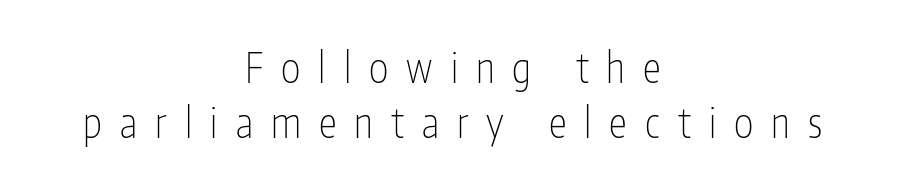
Horizontally, the lines are justified to the midpoint only. The type sits square on the baseline with zero lean. Lines of text with bare space underneath. Vertical spacing — default. Each letter keeps its own natural width here, so spacing adapts to shape. Summary of weight: not heavy and not bold.
